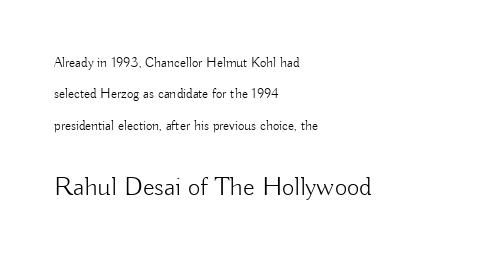
The image shows 27 px text type, upright; set left-aligned, loose line spacing (2.25x), normal letter spacing, not underlined; the second (bottom) block is 1.93x larger.
